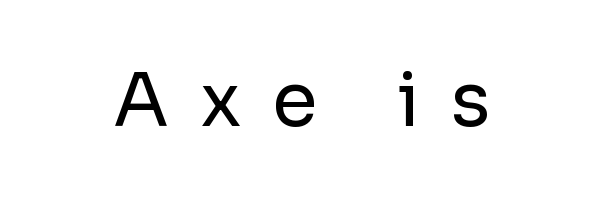
The image shows 74 px regular-weight sans-serif type, upright; set unusually wide letter spacing (+0.42 em), not underlined; low stroke contrast and a medium x-height.
